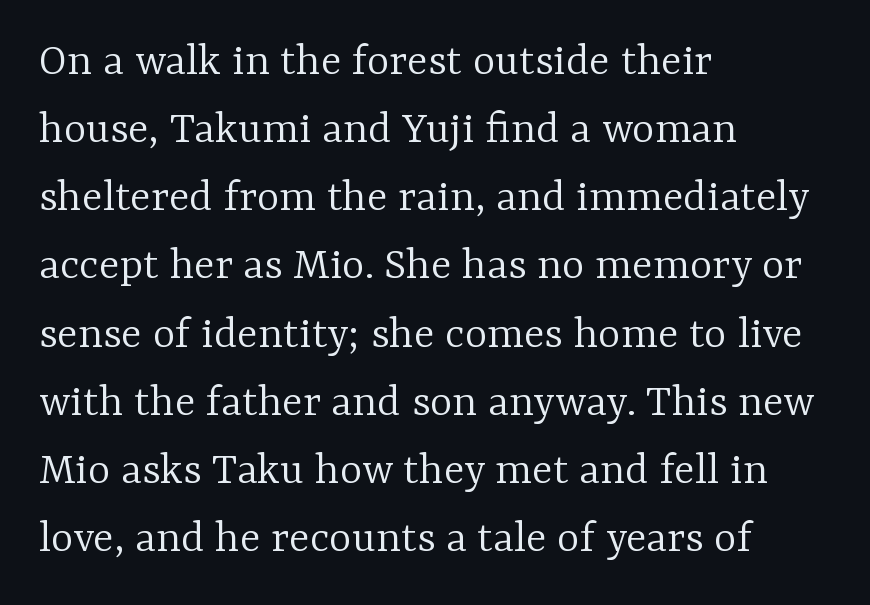
Here the glyphs are tracked normally, forming tight word shapes. Weight: regular or lighter. Students, observe: this is what conventionally led text looks like. Visually the block forms a straight wall on the left and a jagged coastline on the right. Think of a printed novel: that variable character pitch is what you see here.
